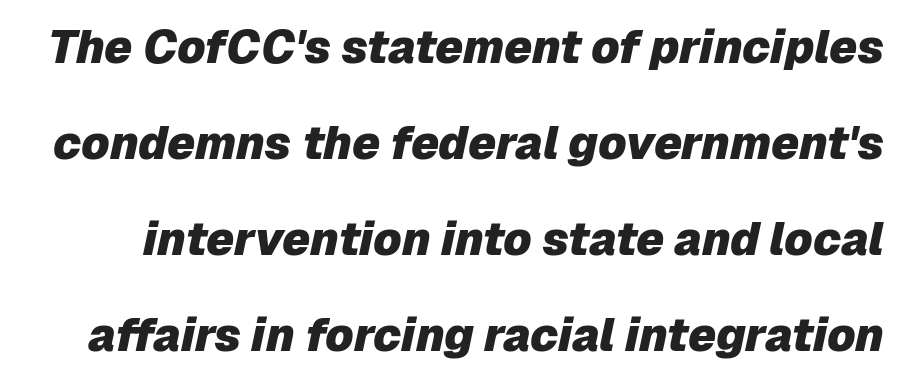
The image shows 46 px heavy type, italic (leaning right); set loose line spacing (2.09x), normal letter spacing, not underlined; low stroke contrast and a medium x-height.
